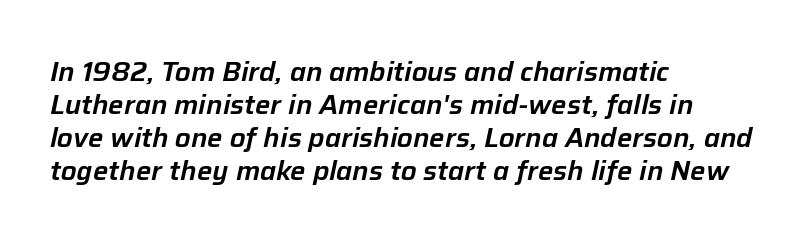
{"italic": "yes", "lean": "right", "slant_degrees": 12, "underline": "no", "align": "left", "line_spacing_ratio": 1.22, "letter_spacing": "normal", "letter_spacing_em": 0.0, "glyph_px": 27}
